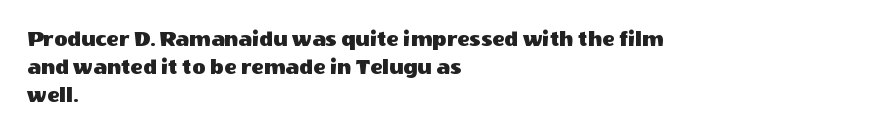
The image shows 23 px text type, upright; set left-aligned, line spacing 1.21x, normal letter spacing, not underlined.
